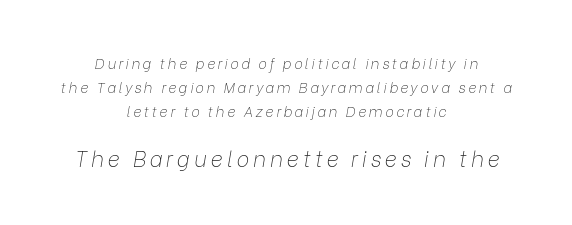
The image shows 21 px text type, italic (leaning right); set centered, line spacing 1.71x, not underlined; the second (bottom) block is 1.5x larger.
